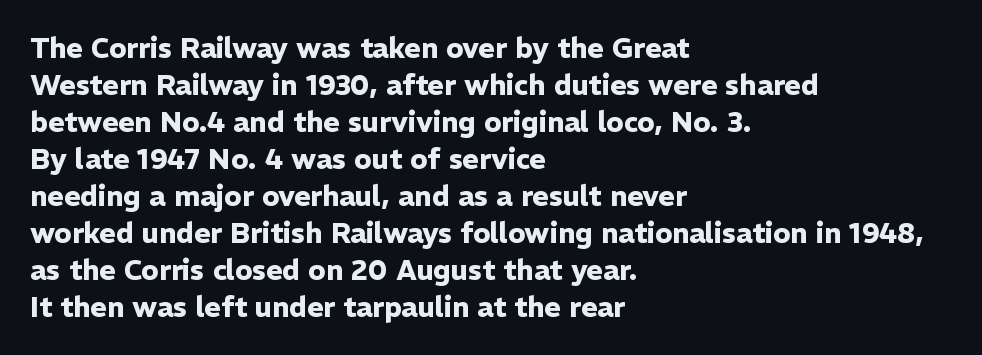
The image shows 28 px heavy sans-serif type, upright; set left-aligned, normal line spacing (1.32x), normal letter spacing, not underlined; low stroke contrast and a medium x-height.
